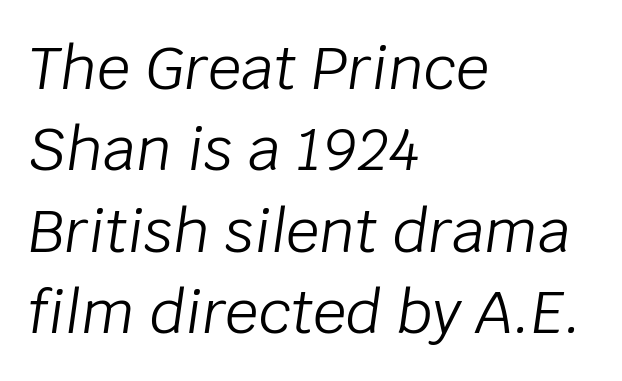
{"italic": "yes", "lean": "right", "slant_degrees": 8, "bold": "no", "weight": "light", "width": "normal", "stroke_contrast": "low", "x_height": "large", "monospaced": "no", "underline": "no", "align": "left", "line_spacing": "normal", "line_spacing_ratio": 1.38, "letter_spacing": "normal", "letter_spacing_em": 0.0, "glyph_px": 59}
